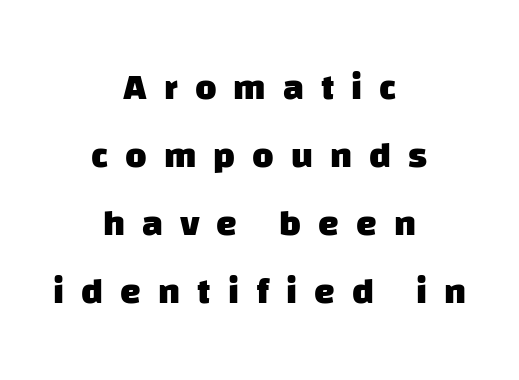
Q: Is the text bold? A: Yes.
Q: Is the typeface a serif or a sans-serif typeface? A: Sans-serif.
Q: Is the text underlined? A: No.
Q: How is the paragraph aligned? A: Centered.
Q: Is the spacing between letters normal or unusually wide? A: Unusually wide.
Q: Width (condensed, normal, or wide)? A: Normal.
Q: Stroke contrast? A: Low.
Q: x-height? A: Large.
Q: Monospaced? A: No.
